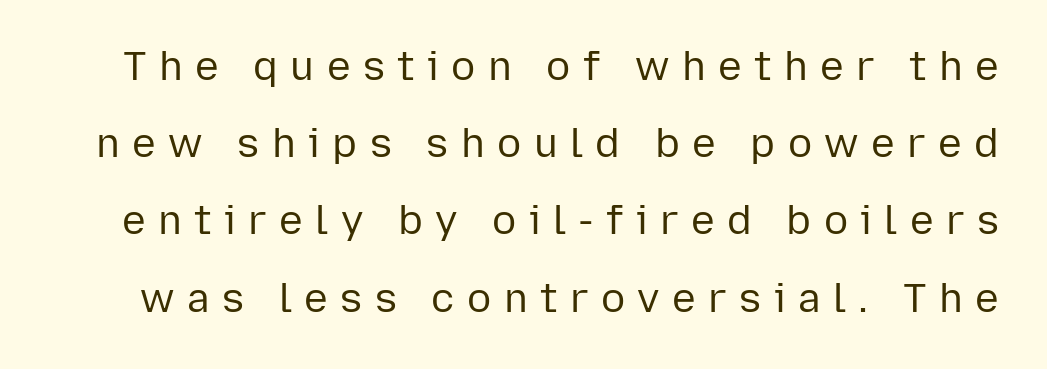
{"serif": "no", "italic": "no", "bold": "no", "weight": "regular", "width": "normal", "stroke_contrast": "low", "x_height": "medium", "monospaced": "no", "underline": "no", "line_spacing": "loose", "line_spacing_ratio": 1.93, "letter_spacing": "wide", "letter_spacing_em": 0.31, "glyph_px": 40}
